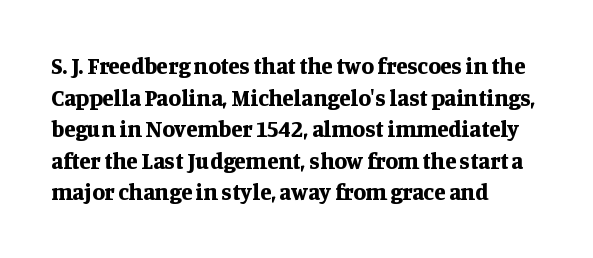
Q: Is the text bold? A: Yes.
Q: Is the text italic (slanted)? A: No, it is upright.
Q: Is the text underlined? A: No.
Q: How is the paragraph aligned? A: Left-aligned.
Q: Is the spacing between letters normal or unusually wide? A: Normal.
Q: Is the spacing between lines tight, normal or loose? A: Normal.
